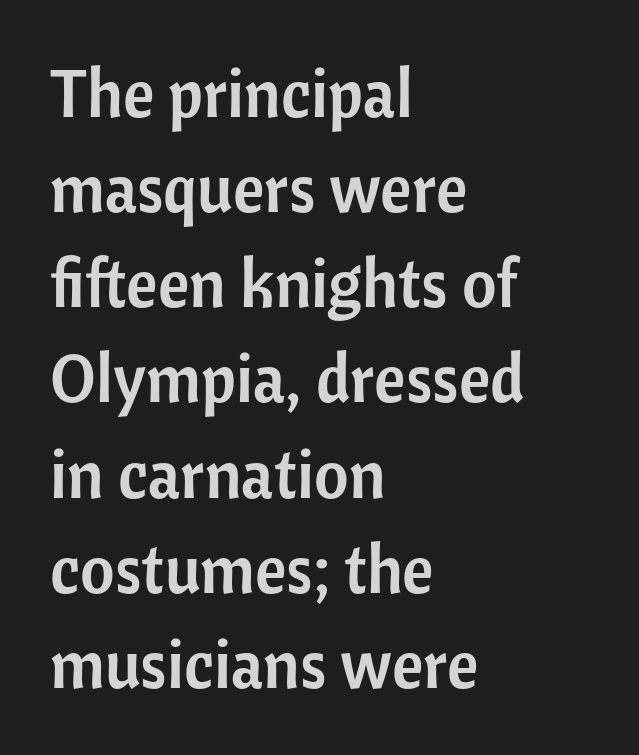
Q: Is the text italic (slanted)? A: No, it is upright.
Q: Is the typeface a serif or a sans-serif typeface? A: Sans-serif.
Q: Is the text underlined? A: No.
Q: How is the paragraph aligned? A: Left-aligned.
Q: Is the spacing between letters normal or unusually wide? A: Normal.
Q: Is the spacing between lines tight, normal or loose? A: Normal.
Q: Width (condensed, normal, or wide)? A: Normal.
Q: Stroke contrast? A: Low.
Q: x-height? A: Medium.
Q: Monospaced? A: No.
